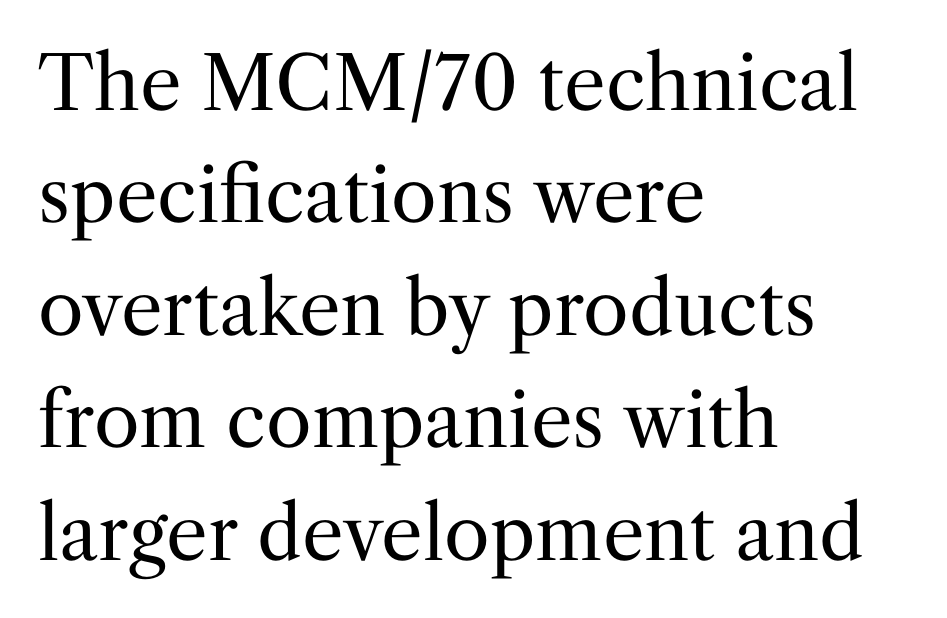
{"serif": "yes", "italic": "no", "bold": "no", "weight": "regular", "width": "normal", "stroke_contrast": "medium", "x_height": "medium", "monospaced": "no", "underline": "no", "align": "left", "line_spacing": "normal", "line_spacing_ratio": 1.52, "letter_spacing": "normal", "letter_spacing_em": 0.0, "glyph_px": 74}
